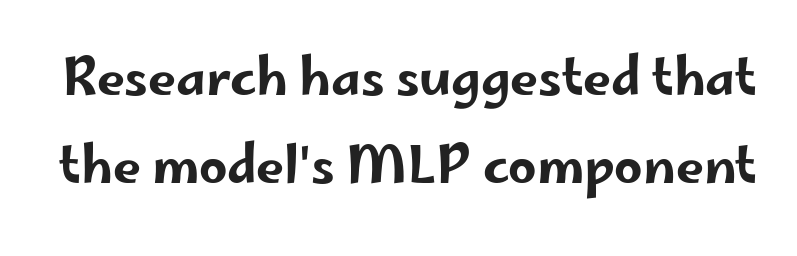
Q: Is the text italic (slanted)? A: No, it is upright.
Q: Is the typeface a serif or a sans-serif typeface? A: Sans-serif.
Q: Is the text underlined? A: No.
Q: Is the spacing between letters normal or unusually wide? A: Normal.
Q: Width (condensed, normal, or wide)? A: Wide.
Q: Stroke contrast? A: Low.
Q: x-height? A: Small.
Q: Monospaced? A: No.
